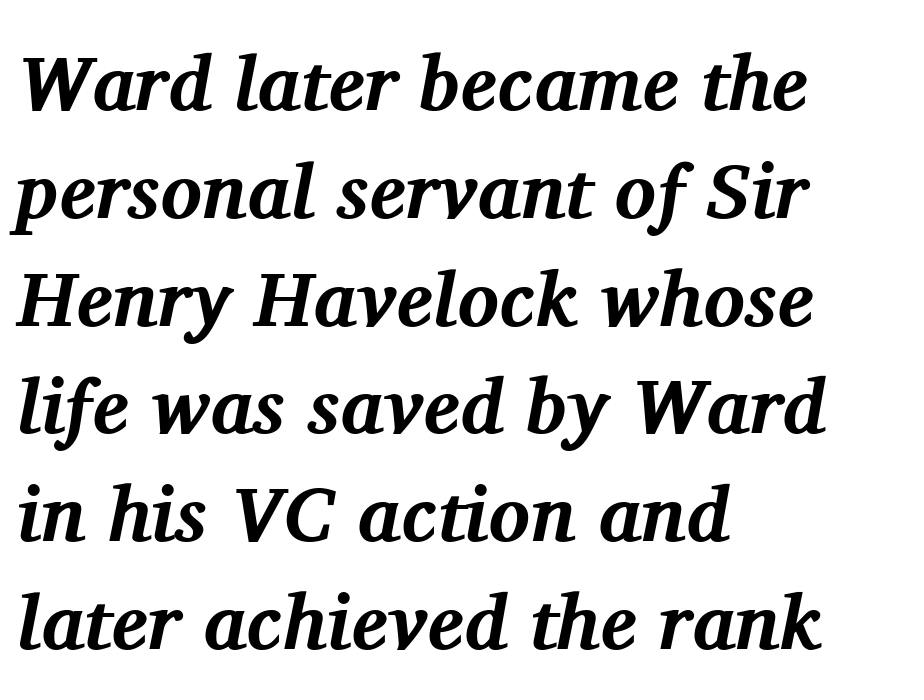
Q: Is the text bold? A: Yes.
Q: Is the text italic (slanted)? A: Yes, it leans right by about 11 degrees.
Q: Is the typeface a serif or a sans-serif typeface? A: Serif.
Q: Is the text underlined? A: No.
Q: How is the paragraph aligned? A: Left-aligned.
Q: Is the spacing between letters normal or unusually wide? A: Normal.
Q: Is the spacing between lines tight, normal or loose? A: Normal.
Q: Width (condensed, normal, or wide)? A: Normal.
Q: Stroke contrast? A: Medium.
Q: x-height? A: Medium.
Q: Monospaced? A: No.
